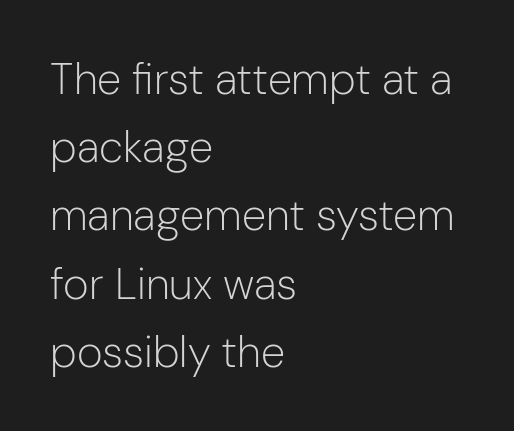
The image shows 44 px light sans-serif type, upright; set left-aligned, normal line spacing (1.55x), normal letter spacing, not underlined; low stroke contrast and a medium x-height.
